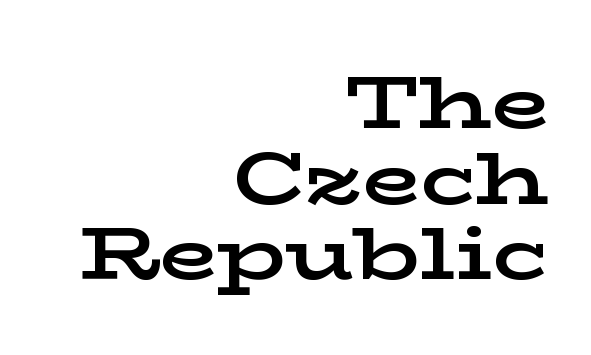
All the whitespace from short lines collects on the left. A roman cut, with each character standing at attention. Varying glyph widths throughout — classic text-font behaviour. Heft: maximum for text — a bold.
